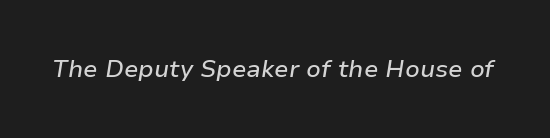
The passage shown leans; its letterforms are oblique. What stands out about the letter spacing? Nothing — it is the standard amount. Honestly, there is no underline to notice here at all.
